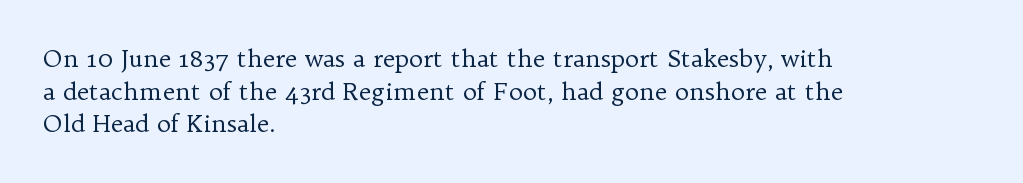
The image shows 24 px text type, upright; set left-aligned, normal line spacing (1.36x), normal letter spacing, not underlined.
